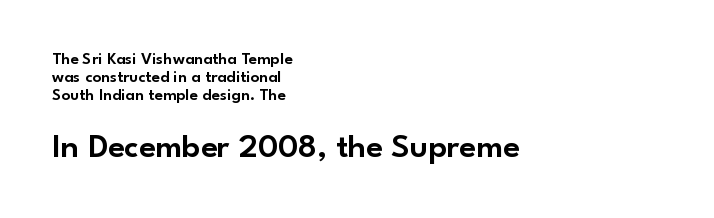
Q: Is the text italic (slanted)? A: No, it is upright.
Q: Is the typeface a serif or a sans-serif typeface? A: Sans-serif.
Q: Is the text underlined? A: No.
Q: How is the paragraph aligned? A: Left-aligned.
Q: Is the spacing between letters normal or unusually wide? A: Normal.
Q: Is the spacing between lines tight, normal or loose? A: Tight.
Q: Which block of text is set in a larger size, the first (top) or the second (bottom)? A: The second (bottom) one.
Q: Width (condensed, normal, or wide)? A: Normal.
Q: Stroke contrast? A: Low.
Q: x-height? A: Small.
Q: Monospaced? A: No.
